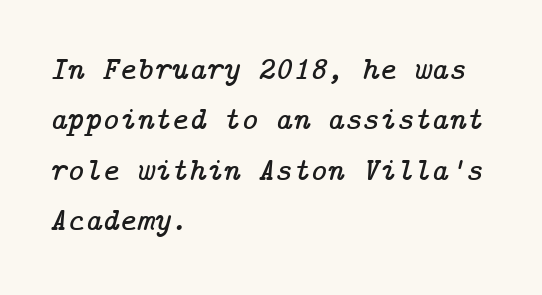
The image shows 33 px serif type, italic (leaning right); set left-aligned, normal line spacing (1.53x), normal letter spacing, not underlined; low stroke contrast and a medium x-height.
